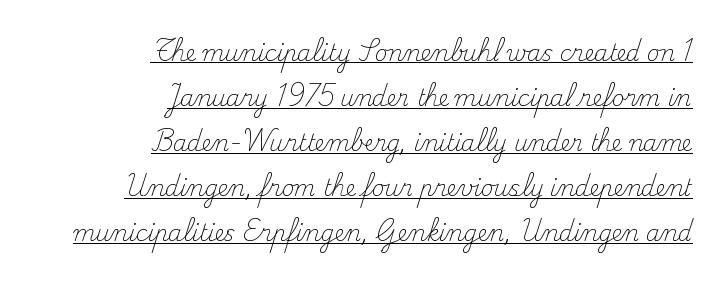
In terms of leading, this rendering errs on the spacious side. The cut favours lightness, reaching ordinary text weight at its darkest. Letter spacing: default.
